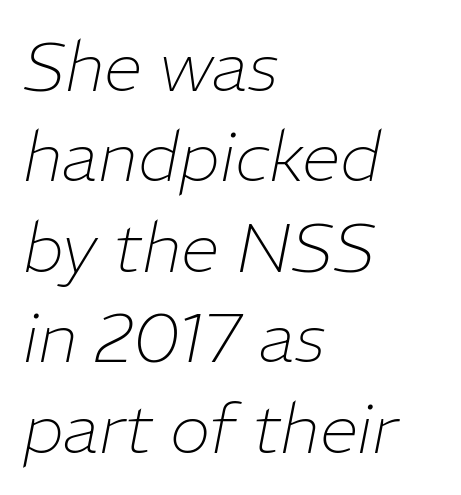
Q: Is the text bold? A: No.
Q: Is the text italic (slanted)? A: Yes, it leans right by about 11 degrees.
Q: Is the text underlined? A: No.
Q: How is the paragraph aligned? A: Left-aligned.
Q: Is the spacing between letters normal or unusually wide? A: Normal.
Q: Is the spacing between lines tight, normal or loose? A: Normal.
Q: Width (condensed, normal, or wide)? A: Normal.
Q: Stroke contrast? A: Low.
Q: x-height? A: Medium.
Q: Monospaced? A: No.
